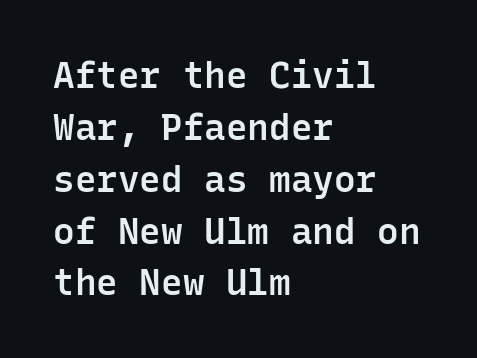
{"serif": "no", "italic": "no", "bold": "semi", "weight": "semibold", "width": "normal", "stroke_contrast": "low", "x_height": "medium", "monospaced": "yes", "underline": "no", "align": "left", "line_spacing": "normal", "line_spacing_ratio": 1.44, "letter_spacing": "normal", "letter_spacing_em": 0.0, "glyph_px": 36}
